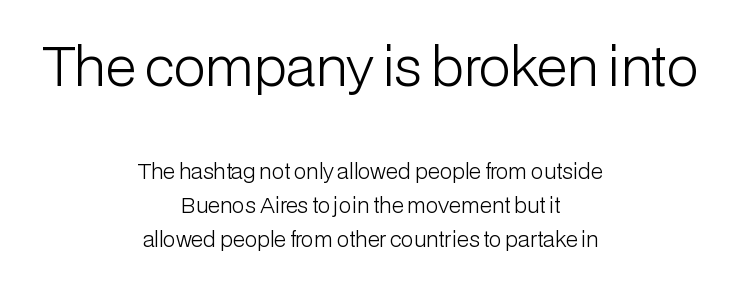
Q: Is the text bold? A: No.
Q: Is the text italic (slanted)? A: No, it is upright.
Q: Is the typeface a serif or a sans-serif typeface? A: Sans-serif.
Q: Is the text underlined? A: No.
Q: How is the paragraph aligned? A: Centered.
Q: Is the spacing between letters normal or unusually wide? A: Normal.
Q: Is the spacing between lines tight, normal or loose? A: Normal.
Q: Which block of text is set in a larger size, the first (top) or the second (bottom)? A: The first (top) one.
Q: Width (condensed, normal, or wide)? A: Normal.
Q: Stroke contrast? A: Low.
Q: x-height? A: Medium.
Q: Monospaced? A: No.
